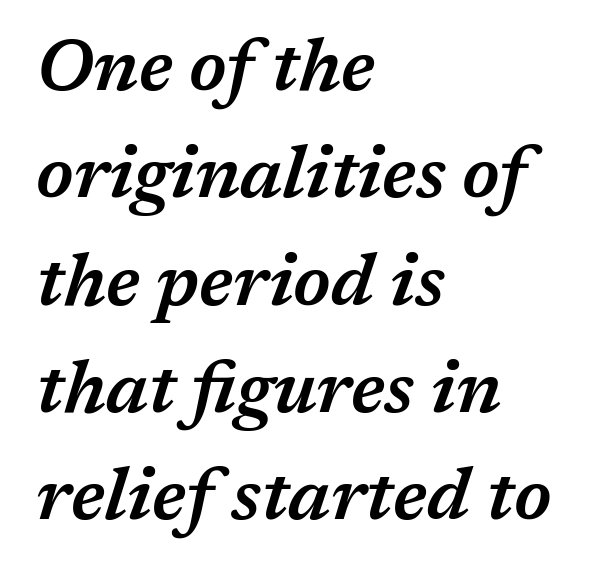
{"italic": "yes", "lean": "right", "slant_degrees": 17, "bold": "semi", "weight": "semibold", "width": "normal", "stroke_contrast": "medium", "x_height": "medium", "monospaced": "no", "underline": "no", "align": "left", "line_spacing": "normal", "line_spacing_ratio": 1.47, "letter_spacing": "normal", "letter_spacing_em": 0.0, "glyph_px": 73}
